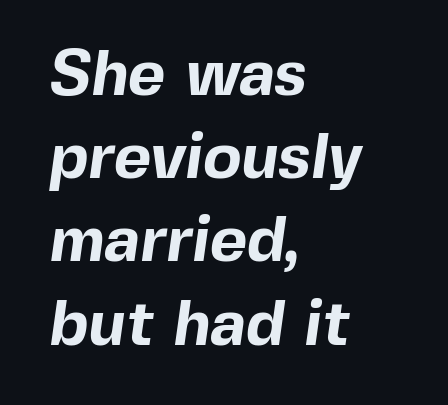
The image shows 64 px bold sans-serif type; set left-aligned, normal line spacing (1.3x), normal letter spacing, not underlined; a medium x-height.
